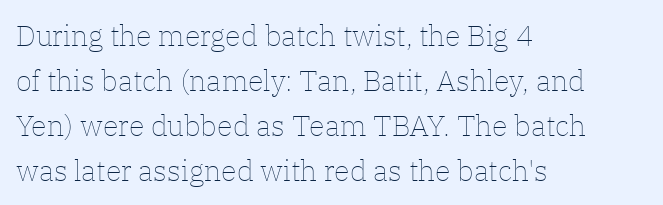
Upright lettering throughout. Weight: in the light-to-regular range. The strip under each line holds only bare page. Every row of glyphs begins at an identical x-position on the left. The passage shown is typed in a proportional face where columns would drift.
